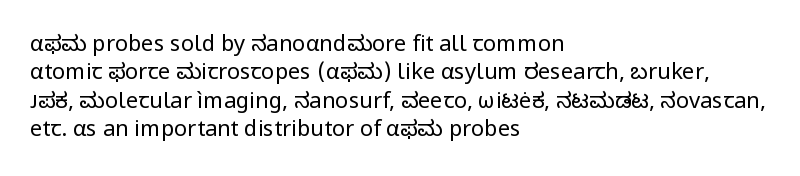
Rule under the text: the space is simply empty. Honestly, the letter spacing is just normal — you wouldn't notice it. The font's upright variant was chosen for this text. The strokes are not fattened; the text isn't bold. Layout note: lines flush left. The designer left line spacing at the default.
